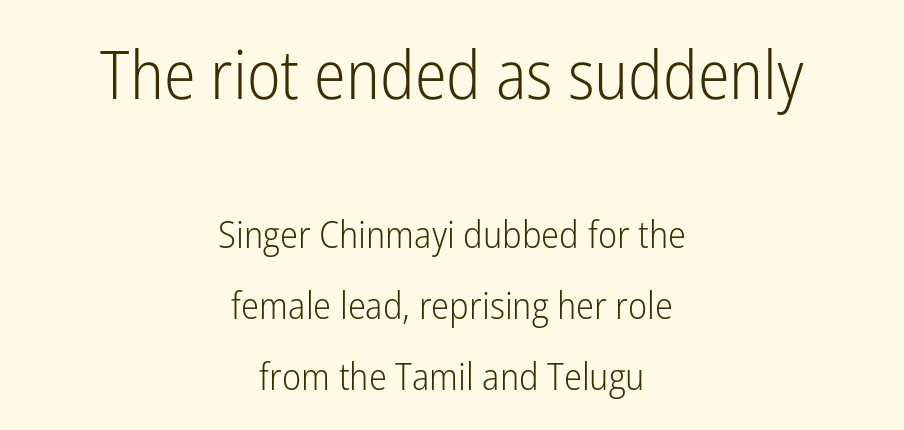
Q: Is the text bold? A: No.
Q: Is the text italic (slanted)? A: No, it is upright.
Q: Is the typeface a serif or a sans-serif typeface? A: Sans-serif.
Q: Is the text underlined? A: No.
Q: How is the paragraph aligned? A: Centered.
Q: Is the spacing between letters normal or unusually wide? A: Normal.
Q: Which block of text is set in a larger size, the first (top) or the second (bottom)? A: The first (top) one.
Q: Width (condensed, normal, or wide)? A: Condensed.
Q: Stroke contrast? A: Low.
Q: x-height? A: Medium.
Q: Monospaced? A: No.
